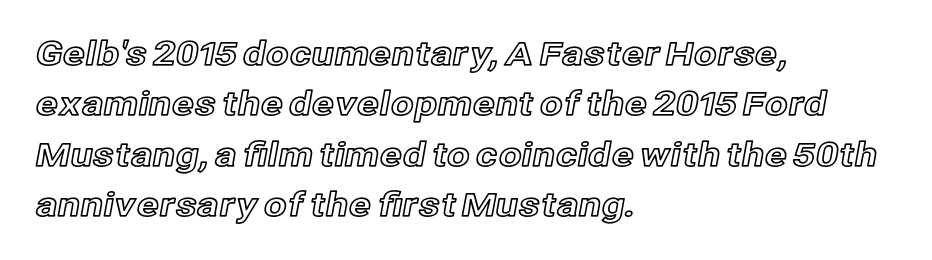
Students, note that the glyphs here touch the page at normal intervals. The paragraph has a hard left edge and a soft right edge. Nobody drew a line under any word here.
